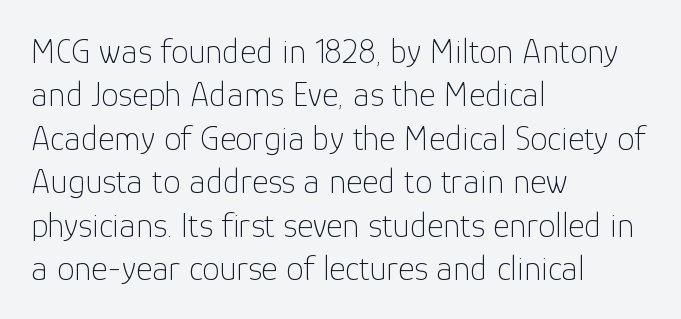
The image shows 35 px thin sans-serif type, upright; set left-aligned, line spacing 1.24x, normal letter spacing, not underlined; low stroke contrast and a medium x-height.
